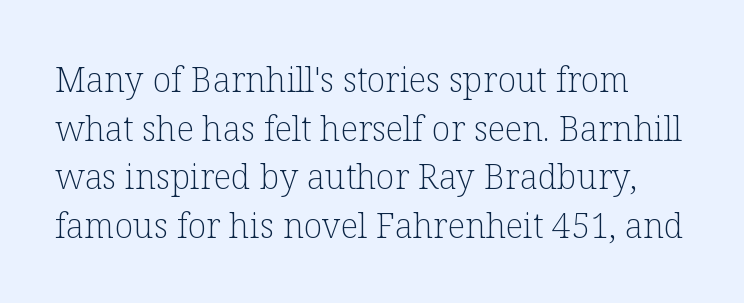
Caption: standard tracking, unaltered. The letters advance in unequal steps, a hallmark of proportional type. How would I describe the line gaps? Plain and ordinary. The typography opts for an upright posture over an oblique one. The space directly below the letters is spotless.
